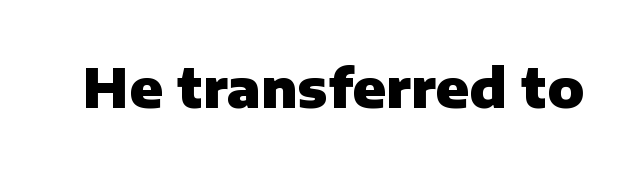
The image shows 54 px heavy sans-serif type, upright; set normal letter spacing, not underlined; low stroke contrast and a medium x-height.
